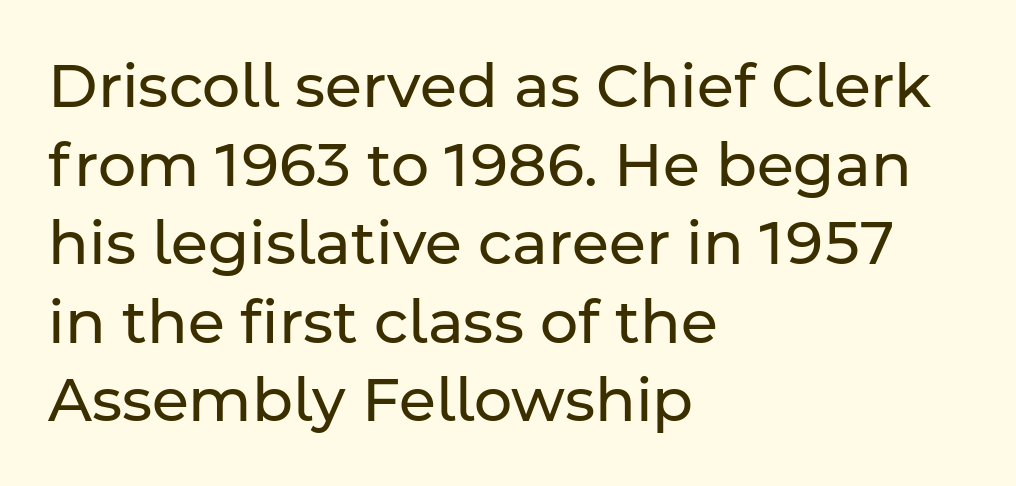
One glance says typical: line gaps are just what's usual. Horizontally, the lines are justified to the leading edge only. If you drew a line through each stem, it would be perfectly vertical. Do the characters align in a grid? No, the font is proportional.
